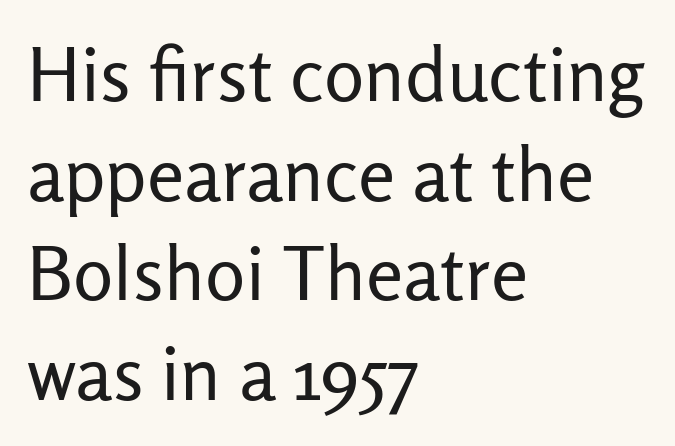
The image shows 75 px regular-weight sans-serif type, upright; set left-aligned, normal line spacing (1.33x), normal letter spacing, not underlined; low stroke contrast and a medium x-height.
